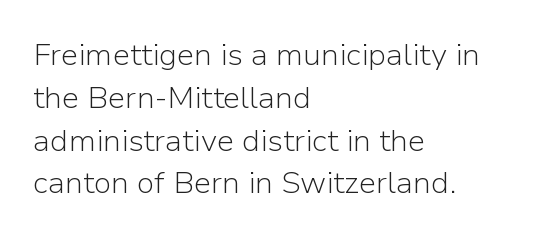
The image shows 31 px light sans-serif type, upright; set left-aligned, normal line spacing (1.38x), normal letter spacing, not underlined; low stroke contrast and a medium x-height.
